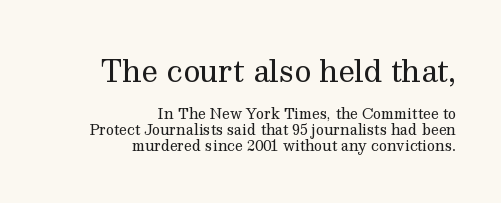
{"serif": "yes", "italic": "no", "bold": "no", "weight": "regular", "width": "normal", "stroke_contrast": "medium", "x_height": "medium", "monospaced": "no", "underline": "no", "align": "right", "line_spacing": "tight", "line_spacing_ratio": 1.14, "letter_spacing": "normal", "letter_spacing_em": 0.0, "larger_block": "first", "size_ratio": 2.07, "glyph_px": 29}
